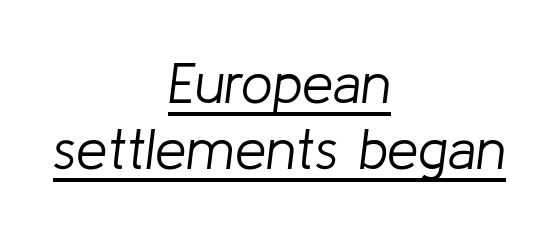
The image shows 56 px light type, italic (leaning right); set centered, line spacing 1.17x, normal letter spacing, underlined; low stroke contrast and a medium x-height.
